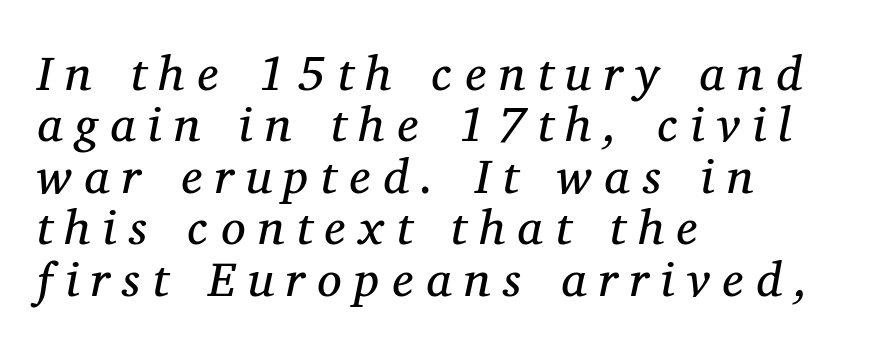
{"serif": "yes", "italic": "yes", "lean": "right", "slant_degrees": 11, "bold": "no", "weight": "regular", "width": "normal", "stroke_contrast": "medium", "x_height": "medium", "monospaced": "no", "underline": "no", "align": "left", "line_spacing": "tight", "line_spacing_ratio": 1.05, "letter_spacing": "wide", "letter_spacing_em": 0.26, "glyph_px": 49}
